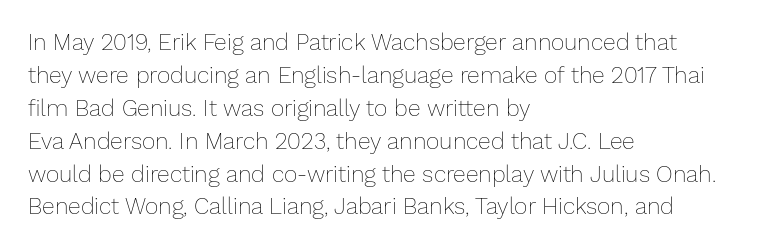
The image shows 23 px text type, upright; set left-aligned, normal line spacing (1.43x), normal letter spacing, not underlined.
